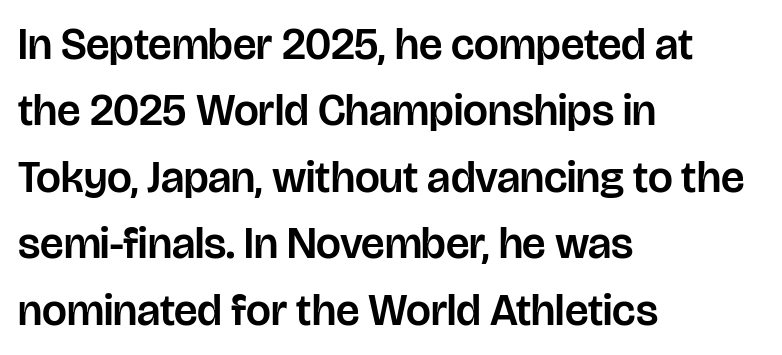
This sample has the flowing, uneven cadence of proportional lettering. The area under the type is left untouched. Caption: multi-line text, flush left, ragged right. The rendering shows plain stroke endings on the letterforms — a sans-serif design. The lettering stays uniformly vertical, giving the passage a roman look.
